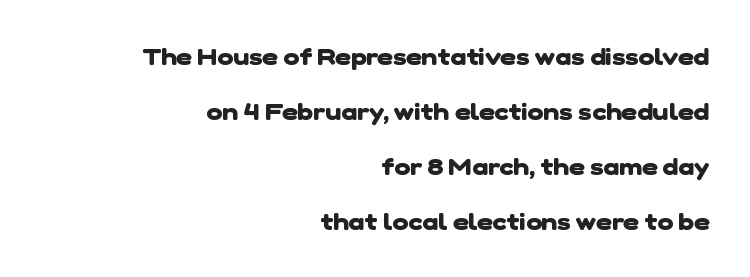
{"bold": "yes", "underline": "no", "align": "right", "line_spacing": "loose", "line_spacing_ratio": 2.29, "letter_spacing": "normal", "letter_spacing_em": 0.0, "glyph_px": 24}
